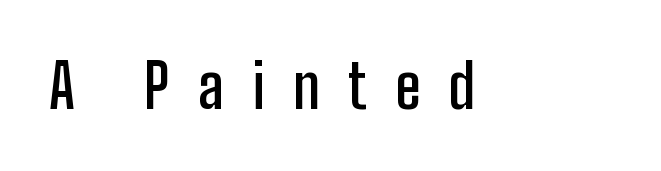
The image shows 60 px semibold, condensed sans-serif type, upright; set unusually wide letter spacing (+0.47 em), not underlined; low stroke contrast and a medium x-height.
